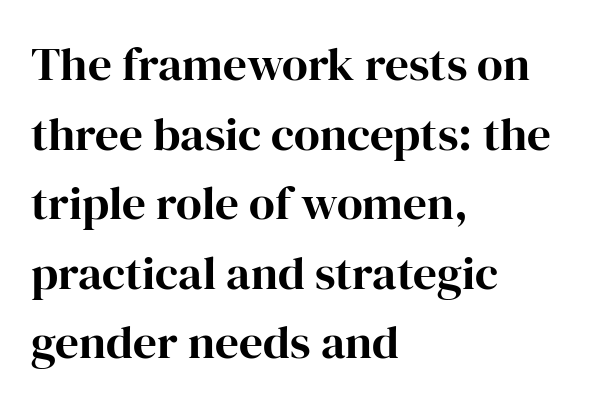
The image shows 47 px serif type, upright; set left-aligned, normal line spacing (1.48x), normal letter spacing, not underlined; high stroke contrast and a medium x-height.
